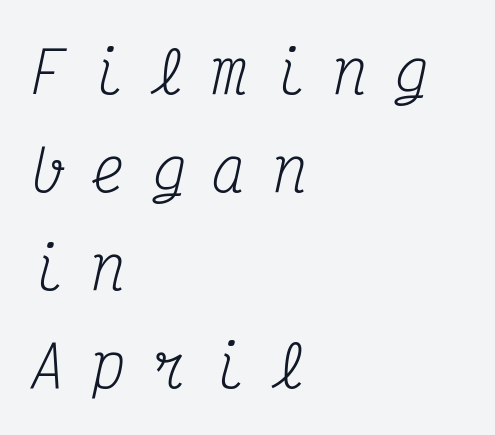
{"serif": "yes", "italic": "yes", "lean": "right", "slant_degrees": 12, "bold": "no", "weight": "regular", "width": "condensed", "stroke_contrast": "medium", "x_height": "medium", "monospaced": "yes", "underline": "no", "align": "left", "line_spacing_ratio": 1.72, "letter_spacing": "wide", "letter_spacing_em": 0.46, "glyph_px": 57}
